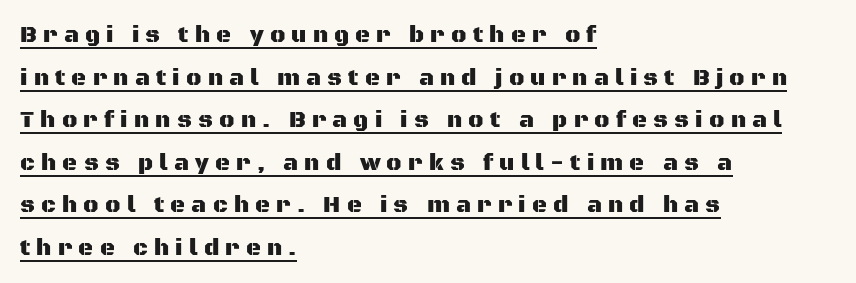
Q: Is the text italic (slanted)? A: No, it is upright.
Q: Is the text underlined? A: Yes.
Q: How is the paragraph aligned? A: Left-aligned.
Q: Is the spacing between letters normal or unusually wide? A: Unusually wide.
